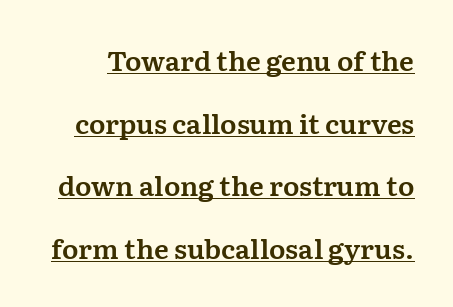
The image shows 27 px text type, upright; set loose line spacing (2.32x), normal letter spacing, underlined.
